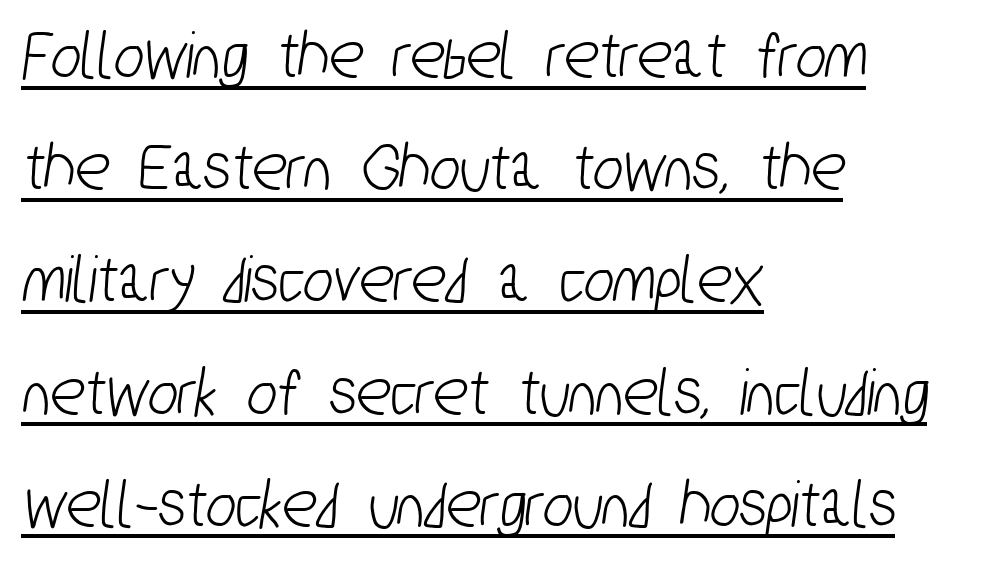
There is no visible air inserted between adjacent glyphs. What's the leading like? Ordinary, nothing unusual. This sample has the flowing, uneven cadence of proportional lettering. The paragraph has a hard left edge and a soft right edge. The lettering is marked with a stroke running underneath it. The characters display no serif detailing; their extremities are plain.
